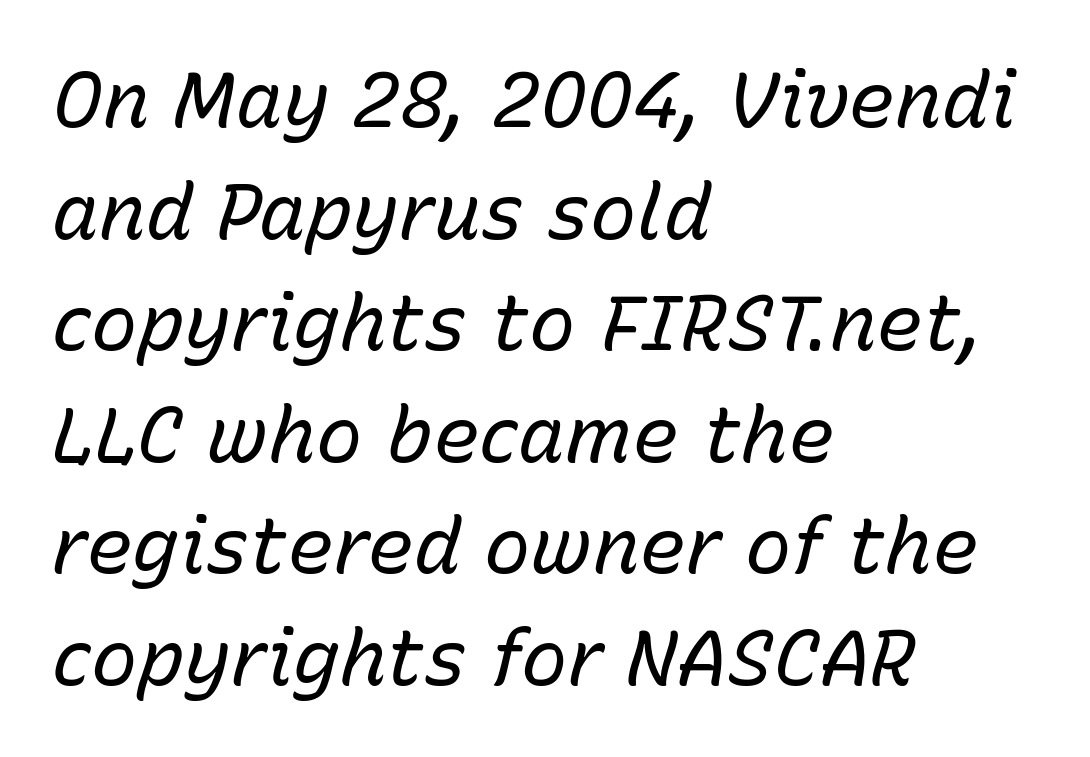
{"italic": "yes", "lean": "right", "slant_degrees": 15, "bold": "no", "weight": "regular", "width": "normal", "stroke_contrast": "low", "x_height": "medium", "monospaced": "no", "underline": "no", "align": "left", "line_spacing": "normal", "line_spacing_ratio": 1.43, "letter_spacing": "normal", "letter_spacing_em": 0.0, "glyph_px": 78}
